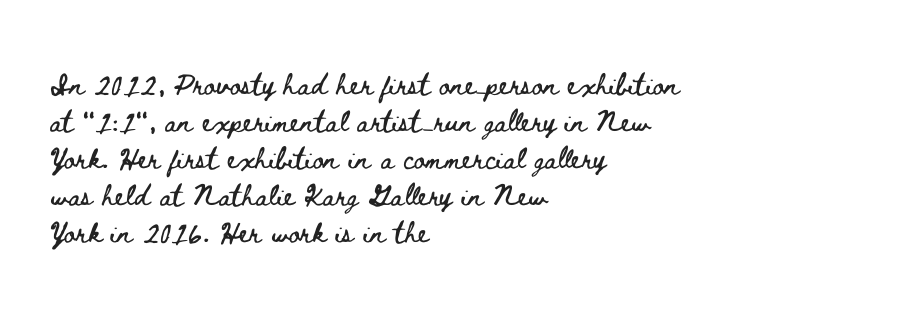
A typesetter would call this zero additional tracking. Notice how descenders clear the ascenders below comfortably — that's standard leading. Letters rest on an invisible, unmarked baseline.
